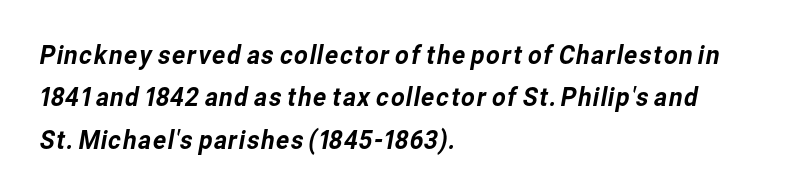
The compositor pushed each line to the left boundary. The passage shown stacks its lines at a standard gap. You could call the tracking neutral — neither tight nor loose. The string is rendered with underlining switched off.
